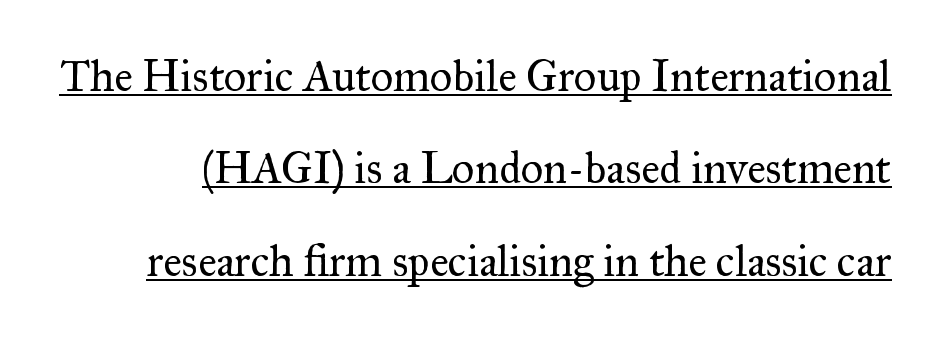
This reads as an unemphasized weight, regular at the heaviest. Each new line begins a long way beneath the previous one. Is this a sans? No — the strokes have serifs. The letters advance in unequal steps, a hallmark of proportional type. The rendered words wear a rule along their underside. The font's upright variant was chosen for this text.
